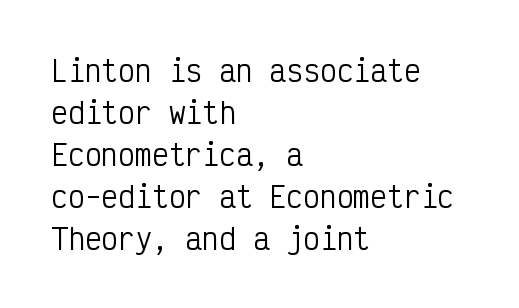
Q: Is the text bold? A: No.
Q: Is the text italic (slanted)? A: No, it is upright.
Q: Is the typeface a serif or a sans-serif typeface? A: Sans-serif.
Q: Is the text underlined? A: No.
Q: How is the paragraph aligned? A: Left-aligned.
Q: Is the spacing between letters normal or unusually wide? A: Normal.
Q: Is the spacing between lines tight, normal or loose? A: Normal.
Q: Width (condensed, normal, or wide)? A: Condensed.
Q: Stroke contrast? A: Low.
Q: x-height? A: Medium.
Q: Monospaced? A: Yes.
